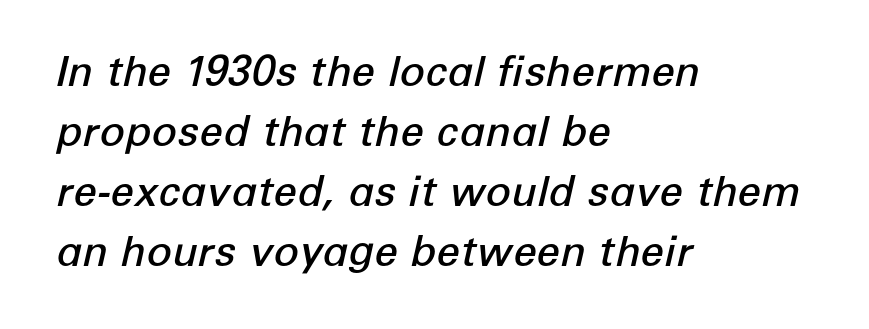
The image shows 42 px semibold type, italic (leaning right); set left-aligned, normal line spacing (1.43x), normal letter spacing, not underlined; low stroke contrast and a medium x-height.
